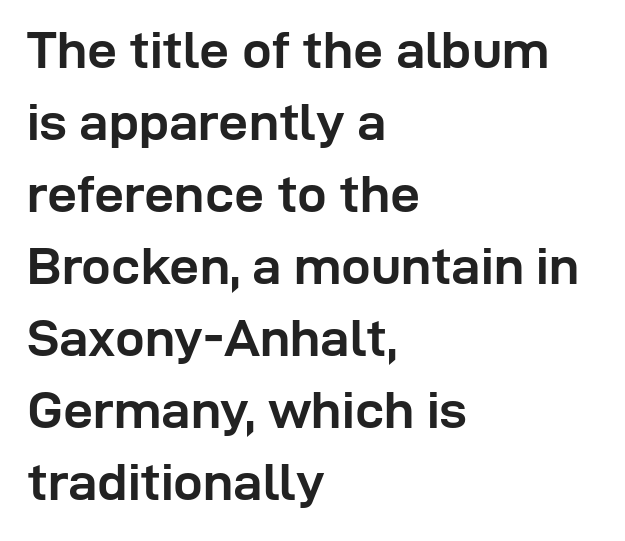
Q: Is the text bold? A: Yes.
Q: Is the text italic (slanted)? A: No, it is upright.
Q: Is the typeface a serif or a sans-serif typeface? A: Sans-serif.
Q: Is the text underlined? A: No.
Q: How is the paragraph aligned? A: Left-aligned.
Q: Is the spacing between letters normal or unusually wide? A: Normal.
Q: Is the spacing between lines tight, normal or loose? A: Normal.
Q: Width (condensed, normal, or wide)? A: Normal.
Q: Stroke contrast? A: Low.
Q: x-height? A: Medium.
Q: Monospaced? A: No.
